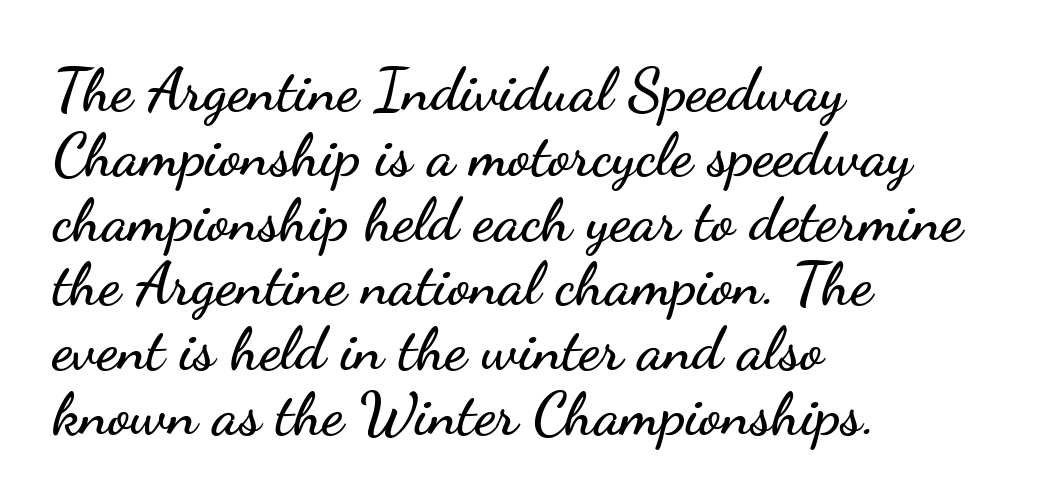
{"serif": "no", "width": "wide", "stroke_contrast": "low", "x_height": "small", "monospaced": "no", "underline": "no", "align": "left", "line_spacing": "tight", "line_spacing_ratio": 1.08, "letter_spacing": "normal", "letter_spacing_em": 0.0, "glyph_px": 60}
